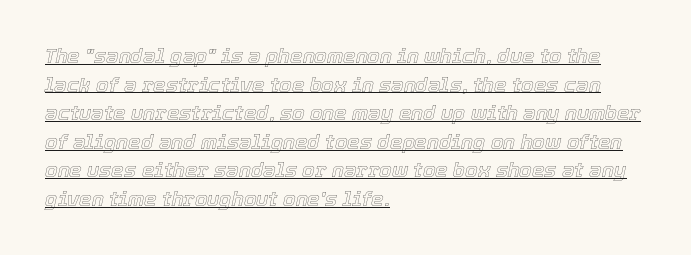
The image shows 20 px text type, italic (leaning right); set left-aligned, normal line spacing (1.43x), normal letter spacing, underlined.
